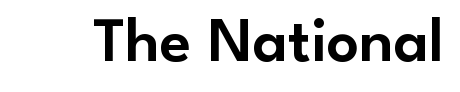
Q: Is the text italic (slanted)? A: No, it is upright.
Q: Is the typeface a serif or a sans-serif typeface? A: Sans-serif.
Q: Is the text underlined? A: No.
Q: Is the spacing between letters normal or unusually wide? A: Normal.
Q: Width (condensed, normal, or wide)? A: Normal.
Q: Stroke contrast? A: Low.
Q: x-height? A: Small.
Q: Monospaced? A: No.
